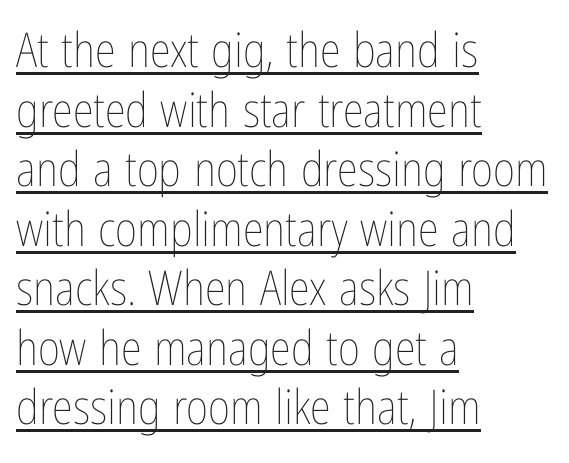
The image shows 48 px thin, condensed type, upright; set left-aligned, line spacing 1.24x, normal letter spacing, underlined; low stroke contrast and a medium x-height.
